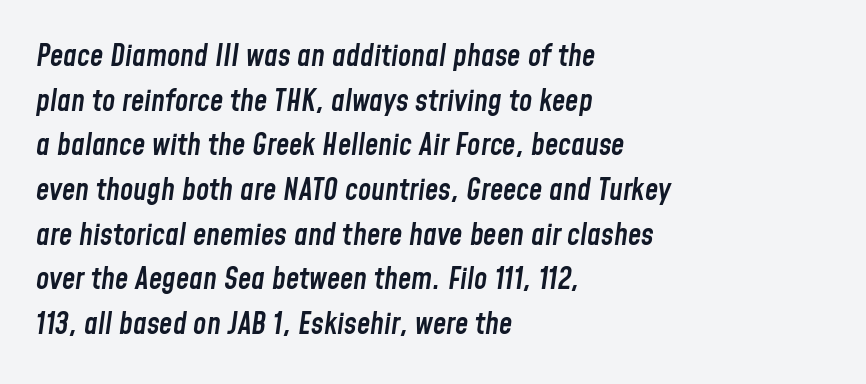
Q: Is the text bold? A: Semi-bold.
Q: Is the text italic (slanted)? A: Yes, it leans right by about 8 degrees.
Q: Is the text underlined? A: No.
Q: How is the paragraph aligned? A: Left-aligned.
Q: Is the spacing between letters normal or unusually wide? A: Normal.
Q: Is the spacing between lines tight, normal or loose? A: Normal.
Q: Width (condensed, normal, or wide)? A: Condensed.
Q: Stroke contrast? A: Low.
Q: x-height? A: Medium.
Q: Monospaced? A: No.
